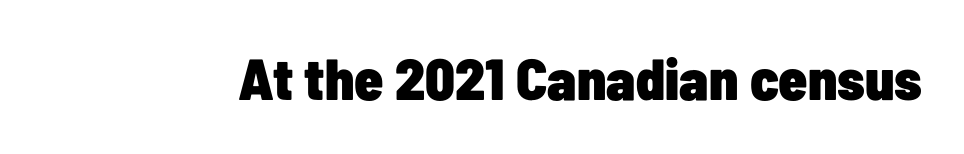
Q: Is the text bold? A: Yes.
Q: Is the text italic (slanted)? A: No, it is upright.
Q: Is the typeface a serif or a sans-serif typeface? A: Sans-serif.
Q: Is the text underlined? A: No.
Q: Is the spacing between letters normal or unusually wide? A: Normal.
Q: Width (condensed, normal, or wide)? A: Condensed.
Q: Stroke contrast? A: Low.
Q: x-height? A: Medium.
Q: Monospaced? A: No.
